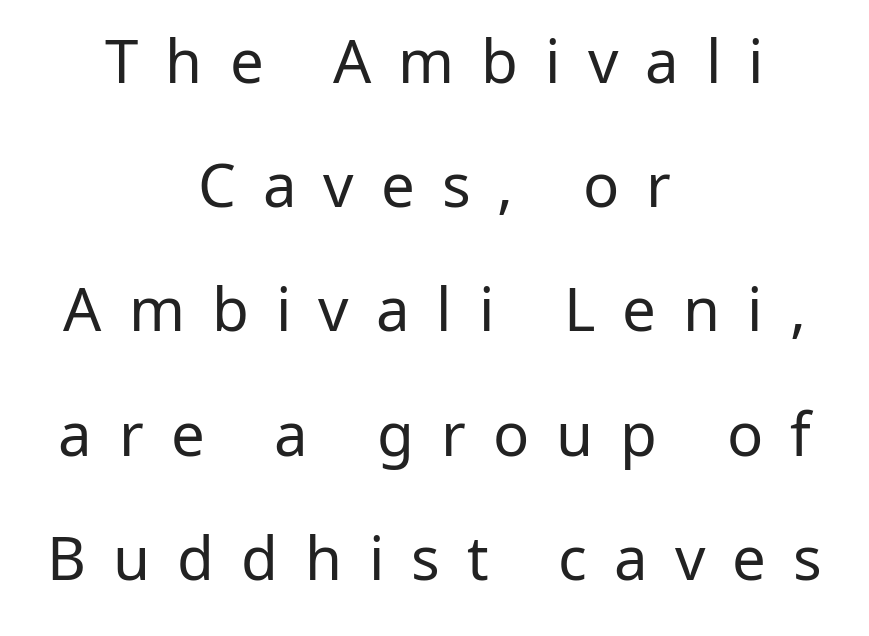
{"serif": "no", "italic": "no", "bold": "no", "weight": "regular", "width": "normal", "stroke_contrast": "low", "x_height": "medium", "monospaced": "no", "underline": "no", "align": "center", "line_spacing": "loose", "line_spacing_ratio": 2.07, "letter_spacing": "wide", "letter_spacing_em": 0.45, "glyph_px": 60}
